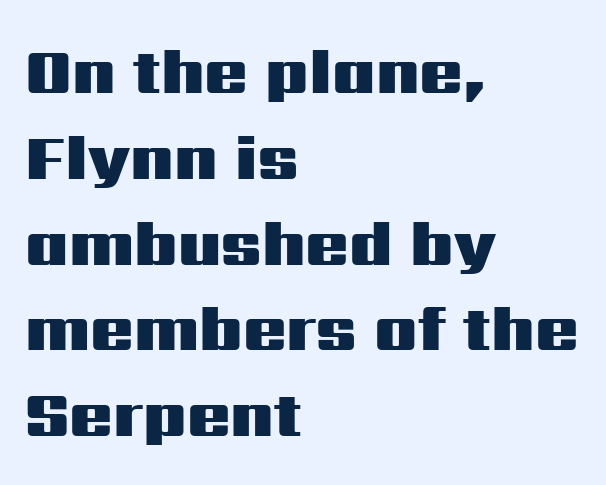
Short note: letters normally spaced. Font category for this specimen: sans-serif. A typesetter would call this proportional, since set widths differ per character. Quick note: underline off.
